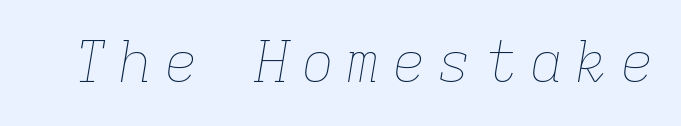
The image shows 57 px thin type, italic (leaning right), monospaced; set unusually wide letter spacing (+0.2 em), not underlined; low stroke contrast and a medium x-height.
